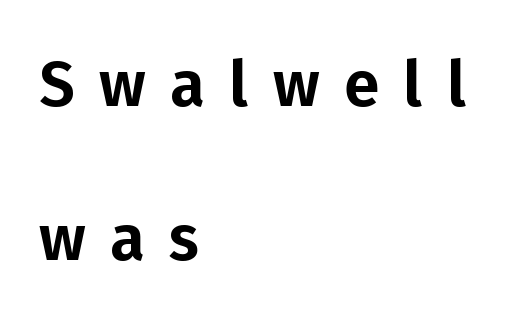
{"serif": "no", "italic": "no", "width": "normal", "stroke_contrast": "low", "x_height": "medium", "monospaced": "no", "underline": "no", "align": "left", "line_spacing": "loose", "line_spacing_ratio": 2.45, "letter_spacing": "wide", "letter_spacing_em": 0.39, "glyph_px": 63}
